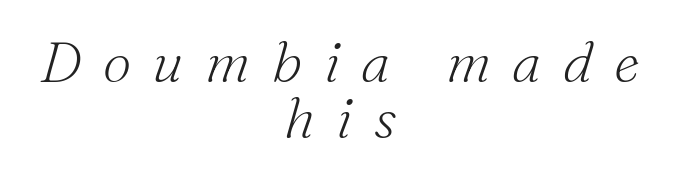
The image shows 57 px light serif type, italic (leaning right); set centered, tight line spacing (0.98x), unusually wide letter spacing (+0.38 em), not underlined; medium stroke contrast and a small x-height.
